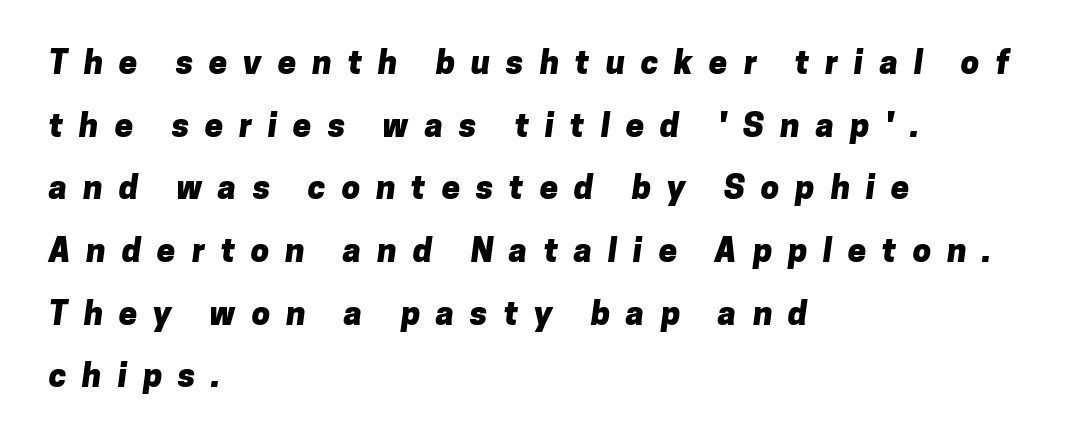
Q: Is the text bold? A: Yes.
Q: Is the typeface a serif or a sans-serif typeface? A: Sans-serif.
Q: Is the text underlined? A: No.
Q: How is the paragraph aligned? A: Left-aligned.
Q: Is the spacing between letters normal or unusually wide? A: Unusually wide.
Q: Is the spacing between lines tight, normal or loose? A: Loose.
Q: Width (condensed, normal, or wide)? A: Normal.
Q: Stroke contrast? A: Low.
Q: x-height? A: Medium.
Q: Monospaced? A: No.
